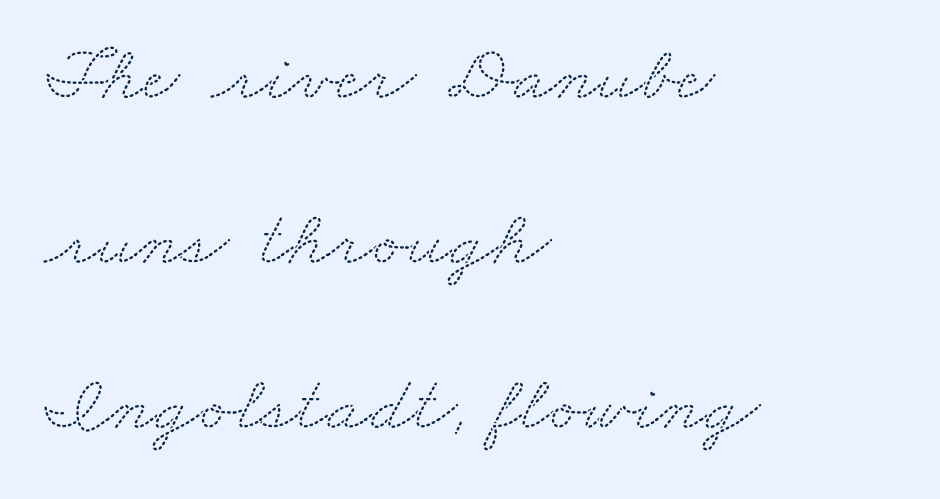
Q: Is the typeface a serif or a sans-serif typeface? A: Serif.
Q: Is the text underlined? A: No.
Q: How is the paragraph aligned? A: Left-aligned.
Q: Is the spacing between letters normal or unusually wide? A: Normal.
Q: Is the spacing between lines tight, normal or loose? A: Loose.
Q: Width (condensed, normal, or wide)? A: Wide.
Q: Stroke contrast? A: Medium.
Q: x-height? A: Small.
Q: Monospaced? A: No.
